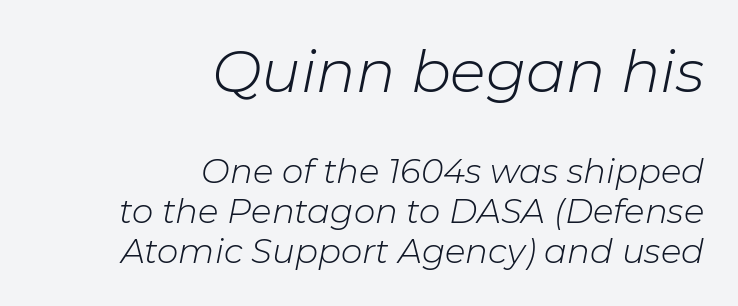
Q: Is the text bold? A: No.
Q: Is the text italic (slanted)? A: Yes, it leans right by about 11 degrees.
Q: Is the text underlined? A: No.
Q: How is the paragraph aligned? A: Right-aligned.
Q: Is the spacing between letters normal or unusually wide? A: Normal.
Q: Which block of text is set in a larger size, the first (top) or the second (bottom)? A: The first (top) one.
Q: Width (condensed, normal, or wide)? A: Normal.
Q: Stroke contrast? A: Low.
Q: x-height? A: Medium.
Q: Monospaced? A: No.
